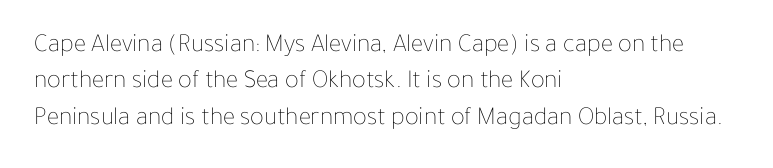
The image shows 26 px text type, upright; set left-aligned, normal line spacing (1.4x), normal letter spacing, not underlined.
